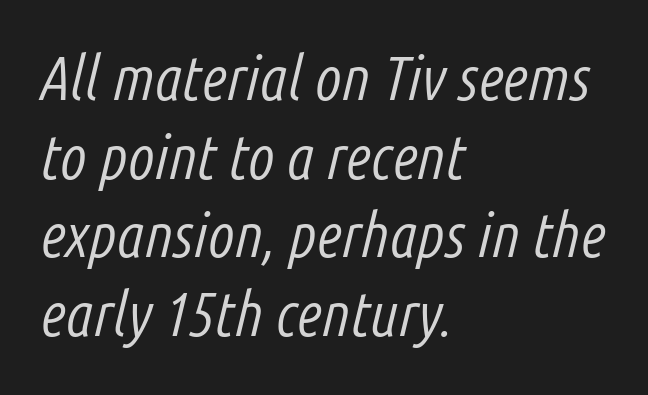
{"italic": "yes", "lean": "right", "slant_degrees": 14, "bold": "no", "weight": "light", "width": "condensed", "stroke_contrast": "low", "x_height": "medium", "monospaced": "no", "underline": "no", "align": "left", "line_spacing": "normal", "line_spacing_ratio": 1.27, "letter_spacing": "normal", "letter_spacing_em": 0.0, "glyph_px": 62}
